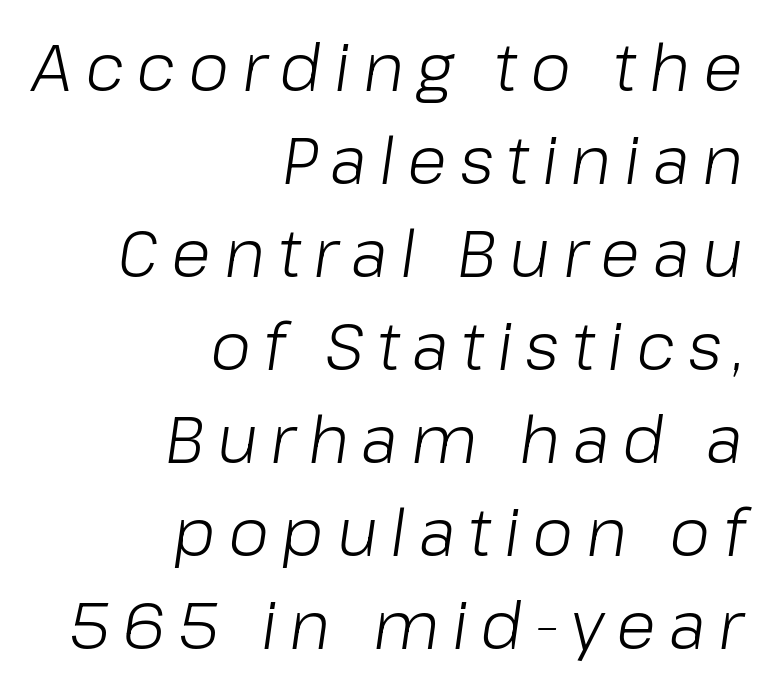
The face used here is proportionally spaced, like ordinary book or web type. Slanted lettering throughout. Visually the block forms a straight wall on the right and a jagged coastline on the left. This sample keeps an unexceptional amount of space between lines. Has an underline been added? It has not. Is the stroke heavy? The answer is a plain regular-or-lighter.
